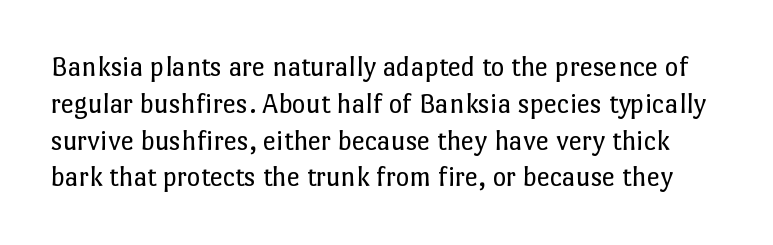
The image shows 29 px regular-weight type, upright; set normal line spacing (1.27x), normal letter spacing, not underlined; low stroke contrast and a medium x-height.
